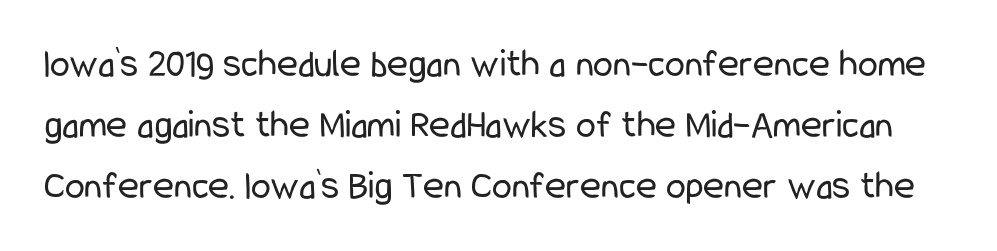
{"serif": "no", "italic": "no", "bold": "no", "weight": "regular", "width": "condensed", "stroke_contrast": "low", "x_height": "medium", "monospaced": "no", "underline": "no", "line_spacing": "normal", "line_spacing_ratio": 1.53, "letter_spacing": "normal", "letter_spacing_em": 0.0, "glyph_px": 40}
